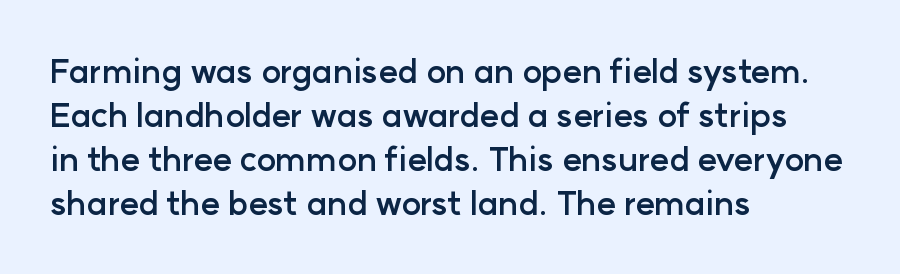
Standard letterfit; no display-style spreading of the glyphs. Serif or sans? Sans — the stroke terminals are bare. Posture: straight, roman, zero tilt. Is the type bold? Yes — the strokes are clearly thick and heavy. Typeset ragged right — the left edge is the straight one. Character widths vary here, with narrow letters taking less room than wide ones.
